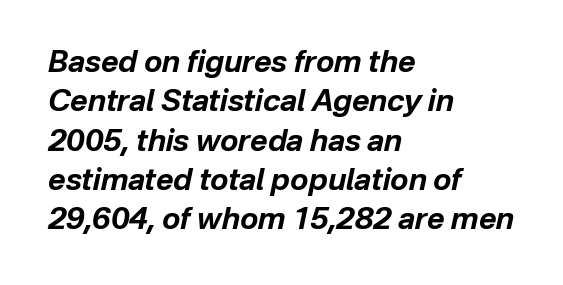
Leading matches the norm, producing a regular column. Any mark beneath the type? The region is blank. Slanted lettering throughout. Spacing verdict: proportional, widths tailored to each character. There is no visible air inserted between adjacent glyphs. Which margin do the lines hug? The left one — the right edge is uneven.
